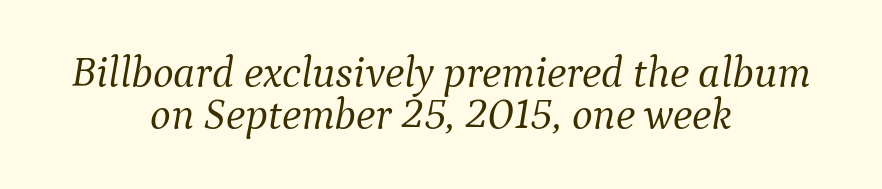
{"serif": "yes", "italic": "yes", "lean": "right", "slant_degrees": 9, "bold": "no", "weight": "light", "width": "normal", "stroke_contrast": "medium", "x_height": "medium", "monospaced": "no", "underline": "no", "align": "center", "line_spacing": "tight", "line_spacing_ratio": 0.96, "letter_spacing": "normal", "letter_spacing_em": 0.0, "glyph_px": 44}
